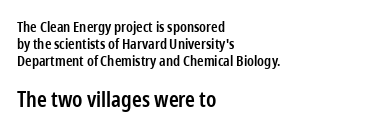
Q: Is the text bold? A: Semi-bold.
Q: Is the text italic (slanted)? A: No, it is upright.
Q: Is the text underlined? A: No.
Q: How is the paragraph aligned? A: Left-aligned.
Q: Is the spacing between letters normal or unusually wide? A: Normal.
Q: Which block of text is set in a larger size, the first (top) or the second (bottom)? A: The second (bottom) one.
